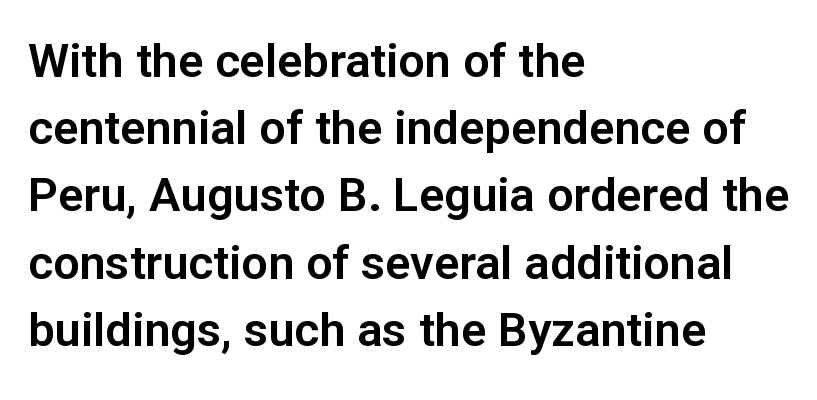
The image shows 47 px sans-serif type, upright; set left-aligned, normal line spacing (1.43x), normal letter spacing, not underlined; low stroke contrast and a medium x-height.
